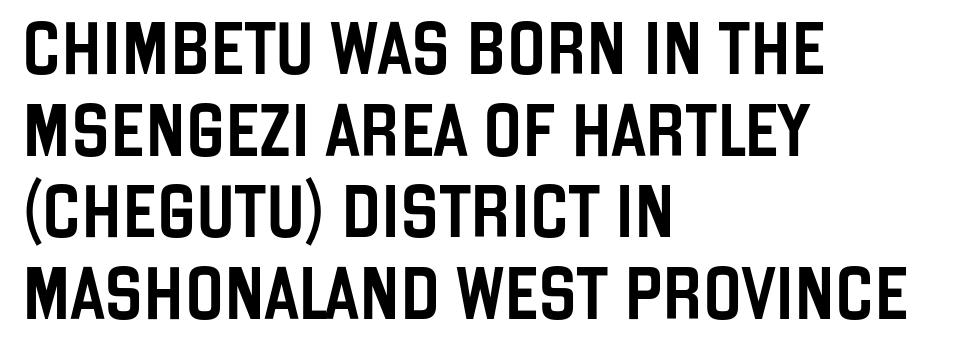
Ascenders rise straight up at ninety degrees. Here the designer chose a conventional face with non-uniform glyph widths. This sample uses a sans-serif face. A classic flush-left, rag-right setting is used for this passage. Descenders are the only things crossing below the line.
